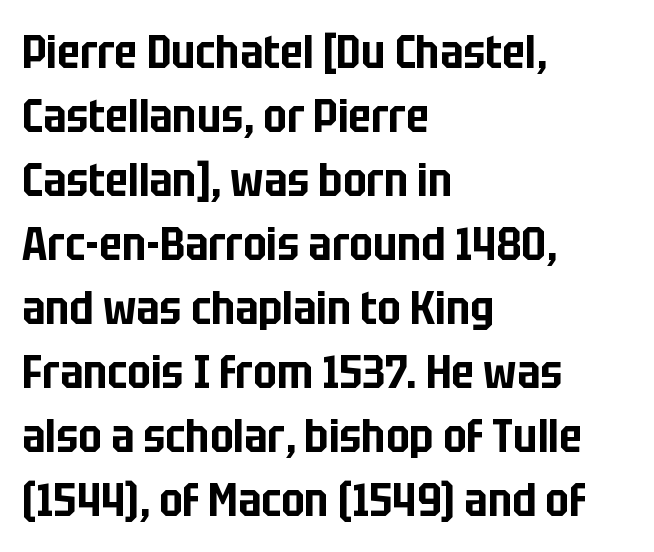
A typesetter would mark this as roman, not italic. The zone under the glyphs is completely vacant. The passage shown stacks its lines at a standard gap. Between one letter and the next there's only the usual sliver of space. The letters advance in unequal steps, a hallmark of proportional type. A classic flush-left, rag-right setting is used for this passage.
